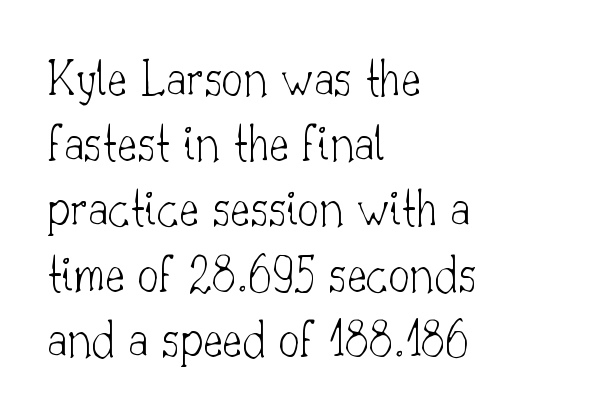
{"serif": "yes", "italic": "no", "bold": "no", "weight": "thin", "width": "normal", "stroke_contrast": "low", "x_height": "small", "monospaced": "no", "underline": "no", "align": "left", "line_spacing_ratio": 1.23, "letter_spacing": "normal", "letter_spacing_em": 0.0, "glyph_px": 53}
